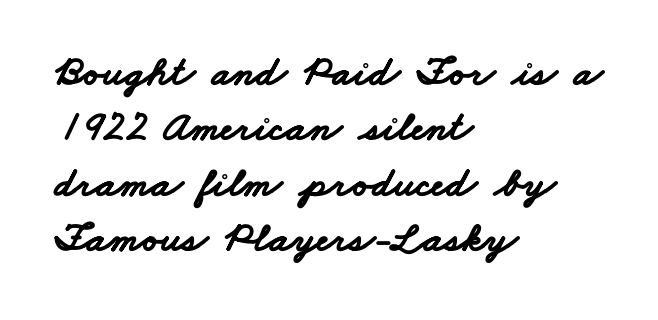
The image shows 42 px bold, wide sans-serif type; set left-aligned, normal line spacing (1.32x), normal letter spacing, not underlined; low stroke contrast and a small x-height.
